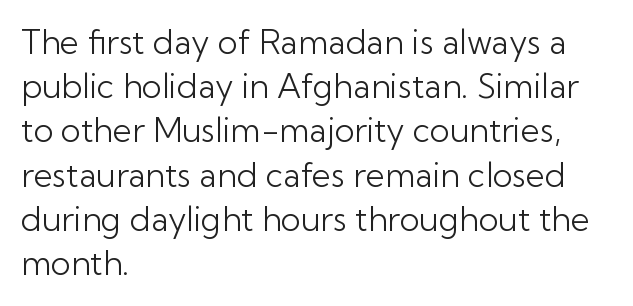
The image shows 33 px light sans-serif type, upright; set left-aligned, normal line spacing (1.34x), normal letter spacing, not underlined; low stroke contrast and a medium x-height.
